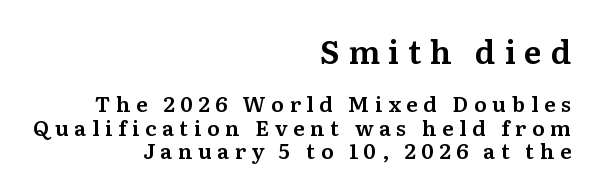
Q: Is the text italic (slanted)? A: No, it is upright.
Q: Is the typeface a serif or a sans-serif typeface? A: Serif.
Q: Is the text underlined? A: No.
Q: How is the paragraph aligned? A: Right-aligned.
Q: Is the spacing between letters normal or unusually wide? A: Unusually wide.
Q: Is the spacing between lines tight, normal or loose? A: Tight.
Q: Which block of text is set in a larger size, the first (top) or the second (bottom)? A: The first (top) one.
Q: Width (condensed, normal, or wide)? A: Normal.
Q: Stroke contrast? A: Medium.
Q: x-height? A: Medium.
Q: Monospaced? A: No.
